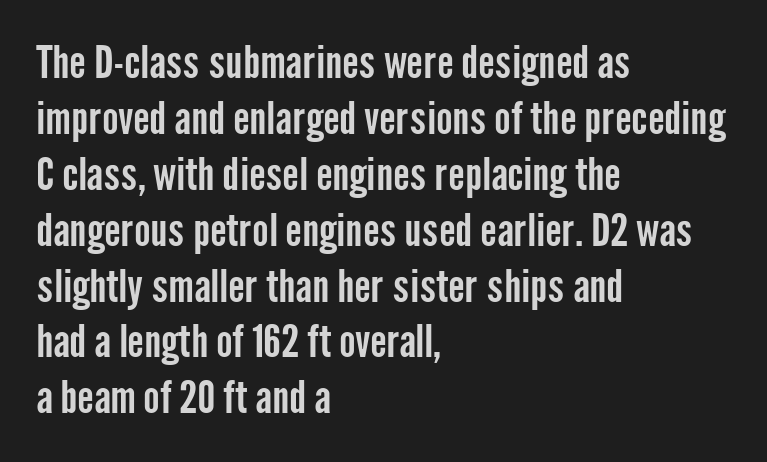
The image shows 44 px condensed sans-serif type, upright; set left-aligned, normal line spacing (1.27x), normal letter spacing, not underlined; low stroke contrast and a medium x-height.
